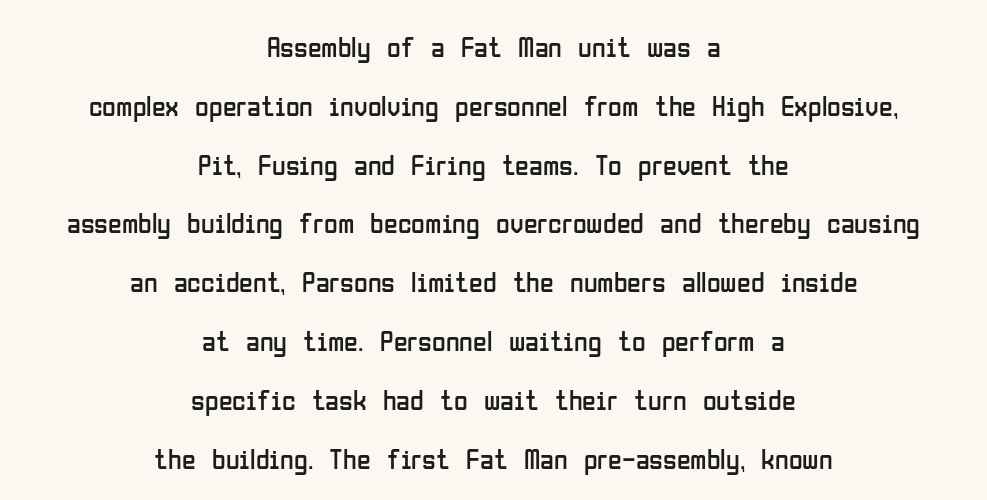
The image shows 28 px regular-weight, condensed sans-serif type, upright; set centered, loose line spacing (2.1x), normal letter spacing, not underlined; low stroke contrast and a medium x-height.
